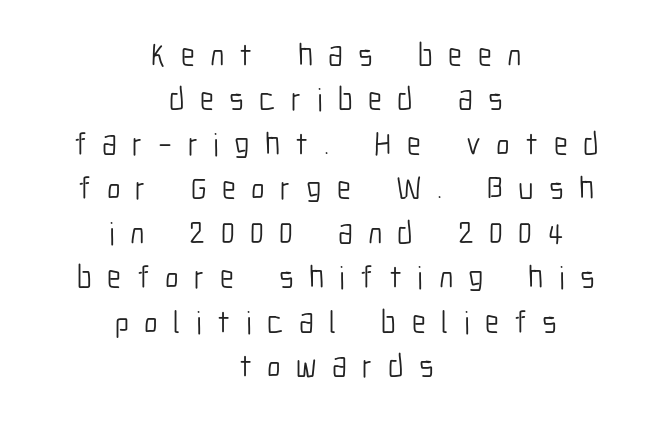
Varying glyph widths throughout — classic text-font behaviour. Underlining? Definitely not there. Between one letter and the next there's a generous, obvious gap. The rag falls on both sides of this text block equally. No extra ink here — the face is not bold.
